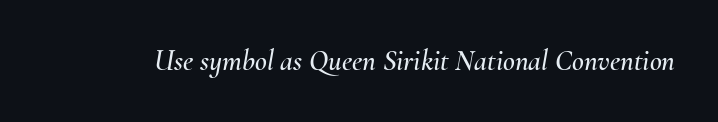
The image shows 29 px text type, italic (leaning right); set normal letter spacing, not underlined; medium stroke contrast and a small x-height.
